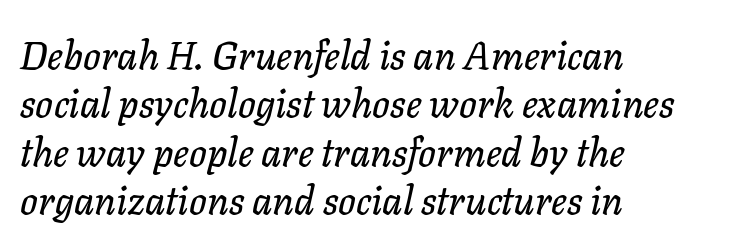
{"italic": "yes", "lean": "right", "slant_degrees": 11, "width": "normal", "stroke_contrast": "low", "x_height": "medium", "monospaced": "no", "underline": "no", "align": "left", "line_spacing_ratio": 1.24, "letter_spacing": "normal", "letter_spacing_em": 0.0, "glyph_px": 39}
